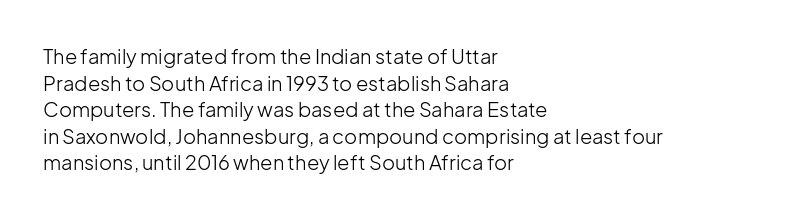
The image shows 20 px text type, upright; set left-aligned, normal line spacing (1.33x), normal letter spacing, not underlined.
